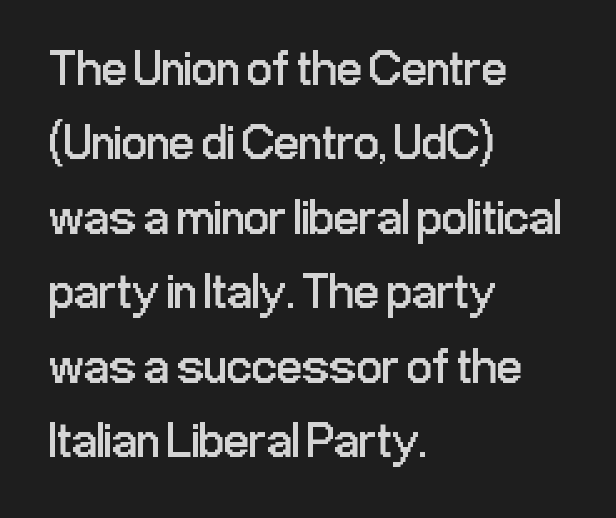
The image shows 50 px regular-weight, condensed sans-serif type, upright; set left-aligned, normal line spacing (1.49x), normal letter spacing, not underlined; low stroke contrast and a medium x-height.
